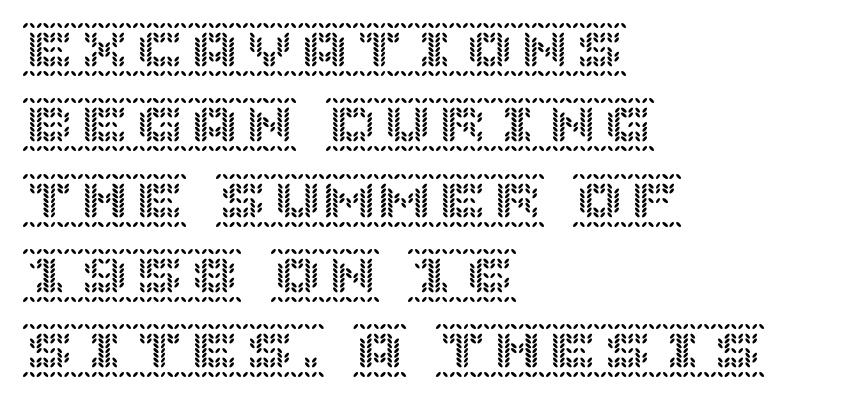
Q: Is the text italic (slanted)? A: No, it is upright.
Q: Is the text underlined? A: No.
Q: How is the paragraph aligned? A: Left-aligned.
Q: Is the spacing between letters normal or unusually wide? A: Normal.
Q: Is the spacing between lines tight, normal or loose? A: Normal.
Q: Width (condensed, normal, or wide)? A: Normal.
Q: x-height? A: Large.
